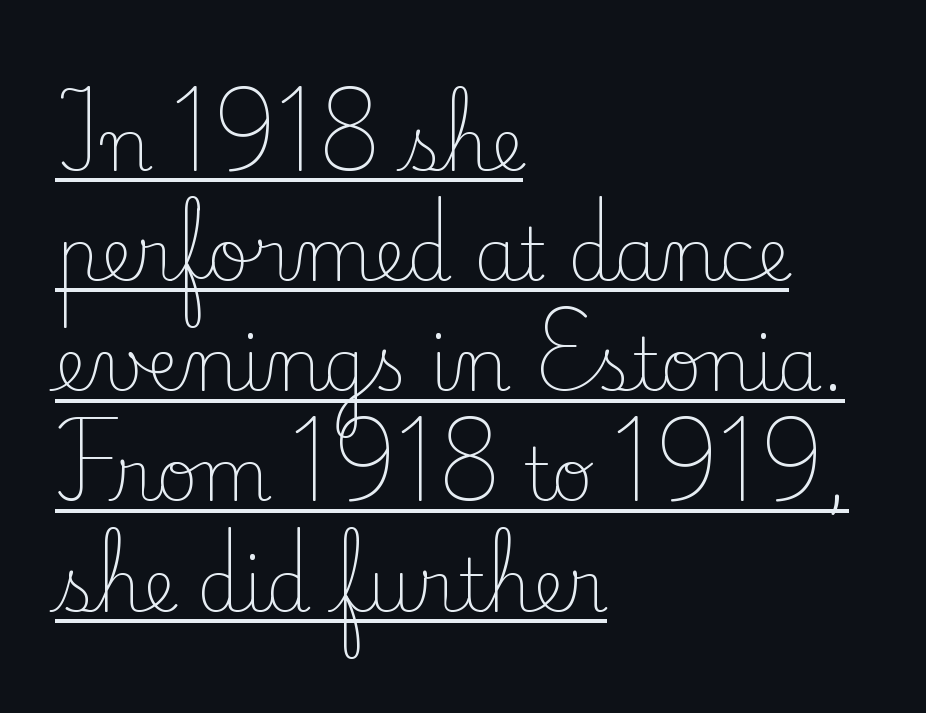
Q: Is the text bold? A: No.
Q: Is the text italic (slanted)? A: No, it is upright.
Q: Is the typeface a serif or a sans-serif typeface? A: Serif.
Q: Is the text underlined? A: Yes.
Q: How is the paragraph aligned? A: Left-aligned.
Q: Is the spacing between letters normal or unusually wide? A: Normal.
Q: Is the spacing between lines tight, normal or loose? A: Normal.
Q: Width (condensed, normal, or wide)? A: Normal.
Q: Stroke contrast? A: Low.
Q: x-height? A: Small.
Q: Monospaced? A: No.
